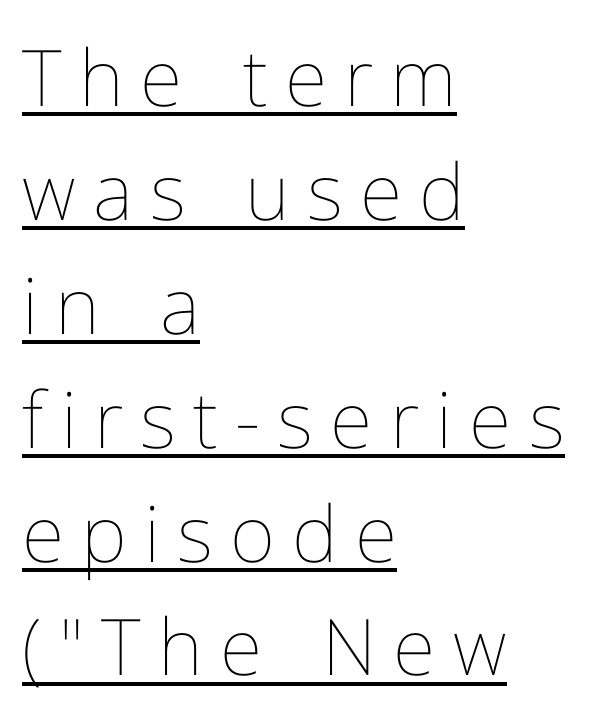
What's the leading like? Ordinary, nothing unusual. Substantial extra tracking has been applied to these lines. The passage is arranged the way most books set body copy — flush left. Stems here are at most as thick as an everyday book face. It's the straight-up-and-down kind of type. You can see a thin bar hugging the bottom of the glyphs.
